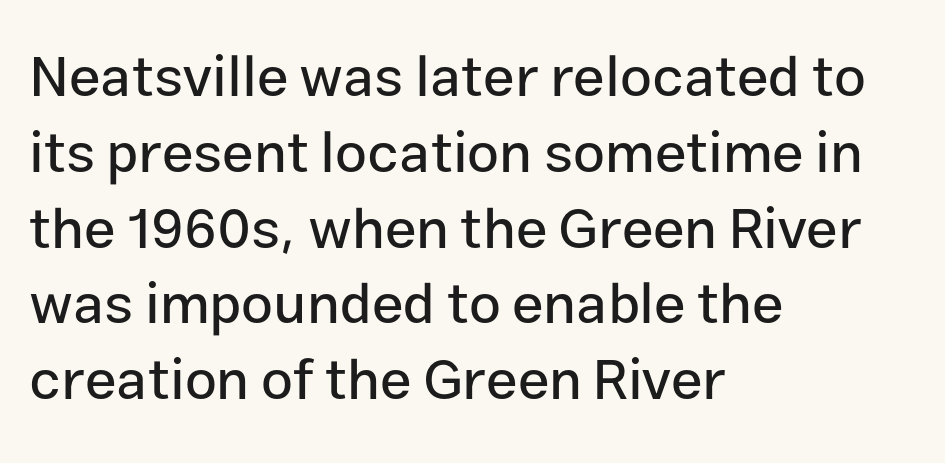
{"serif": "no", "italic": "no", "width": "normal", "stroke_contrast": "low", "x_height": "medium", "monospaced": "no", "underline": "no", "align": "left", "line_spacing": "normal", "line_spacing_ratio": 1.33, "letter_spacing": "normal", "letter_spacing_em": 0.0, "glyph_px": 57}
